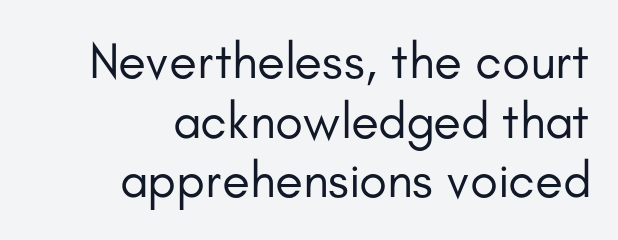
Is this a fixed-width face? No — the glyphs have proportional, varying widths. Quick note: not italic, upright. What kind of face is this? One without serifs — a sans. Descender tails drop into unmarked territory.
